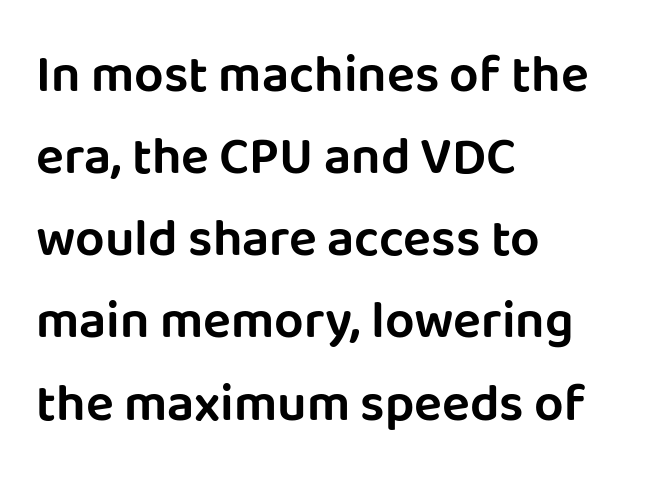
This rendering leaves character spacing at its baseline value. To sum up the face: it is a sans, with no serifs. Is this a fixed-width face? No — the glyphs have proportional, varying widths. Visually the block forms a straight wall on the left and a jagged coastline on the right. Just letters on the line, the space beneath them empty. A typesetter would mark this as roman, not italic.
